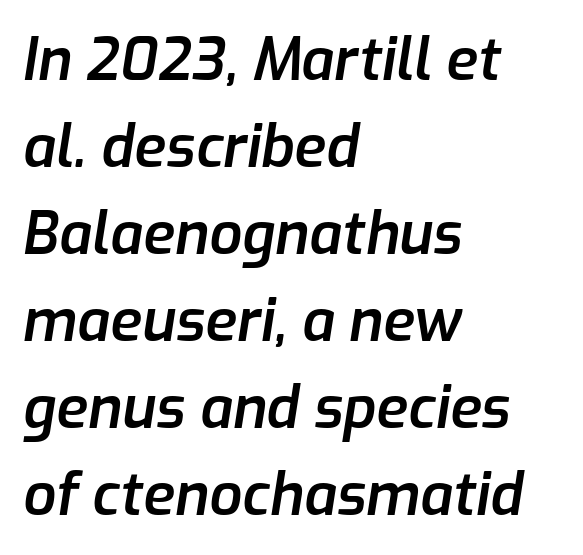
Q: Is the text bold? A: Semi-bold.
Q: Is the text italic (slanted)? A: Yes, it leans right by about 9 degrees.
Q: Is the text underlined? A: No.
Q: How is the paragraph aligned? A: Left-aligned.
Q: Is the spacing between letters normal or unusually wide? A: Normal.
Q: Is the spacing between lines tight, normal or loose? A: Normal.
Q: Width (condensed, normal, or wide)? A: Normal.
Q: Stroke contrast? A: Low.
Q: x-height? A: Medium.
Q: Monospaced? A: No.
